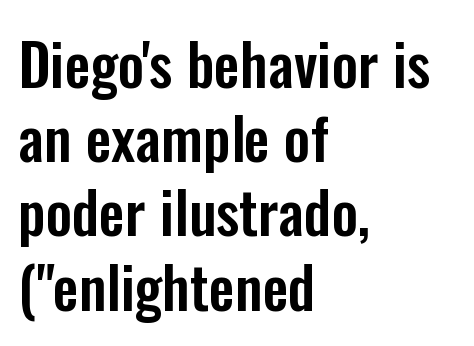
The image shows 58 px condensed sans-serif type, upright; set left-aligned, normal line spacing (1.28x), normal letter spacing, not underlined; low stroke contrast and a medium x-height.
